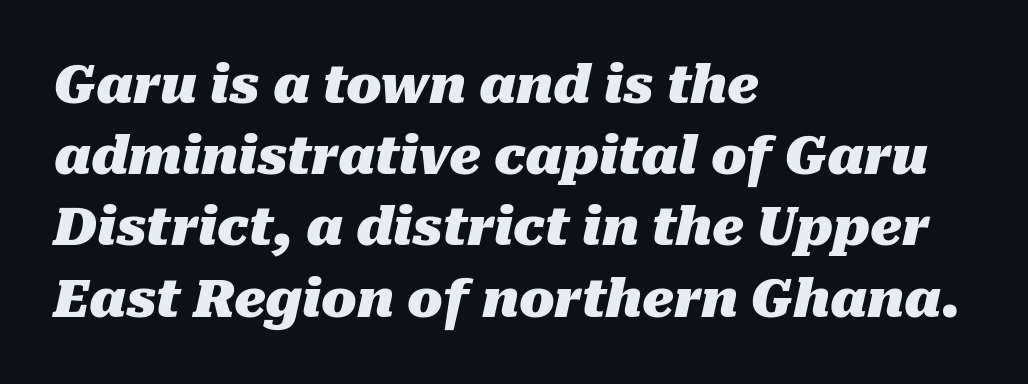
The image shows 52 px heavy type, italic (leaning right); set left-aligned, normal line spacing (1.37x), normal letter spacing, not underlined; medium stroke contrast and a medium x-height.
